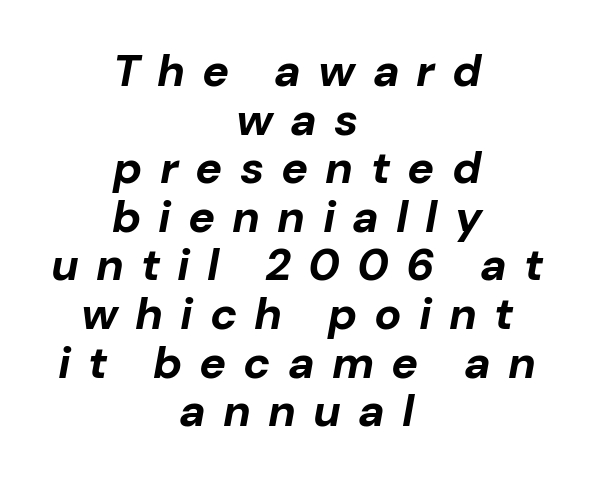
The image shows 45 px bold type, italic (leaning right); set centered, tight line spacing (1.08x), unusually wide letter spacing (+0.38 em), not underlined; low stroke contrast and a medium x-height.
